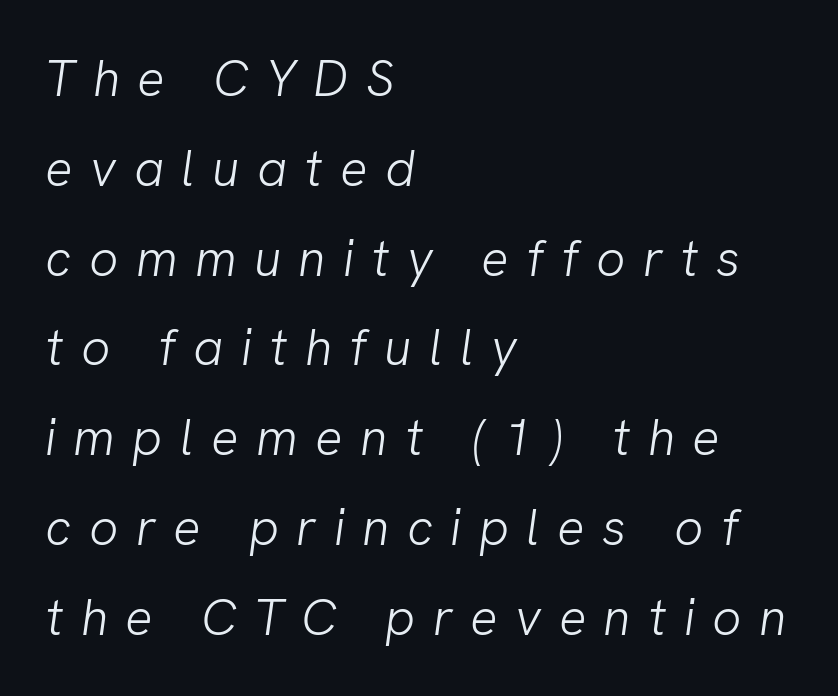
Is this a fixed-width face? No — the glyphs have proportional, varying widths. Tracking here is generous; glyphs stand well apart from one another. Underline: absent. Where is the straight margin? On the left. No letter is thick-stroked: the sample isn't bold.
